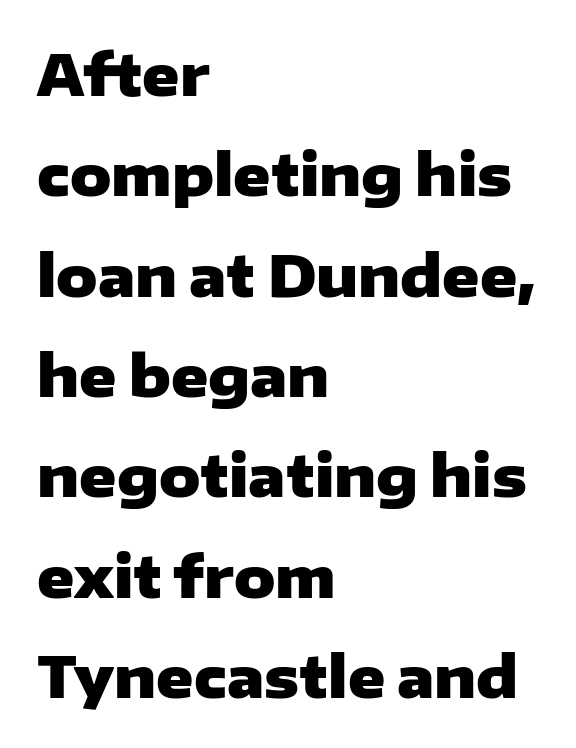
Is this a fixed-width face? No — the glyphs have proportional, varying widths. Note: no serifs on the glyphs. In terms of posture, this sample is upright. One-word summary of the alignment: left. These words are printed bold, with thick strokes throughout. Bare-footed words on every line.
